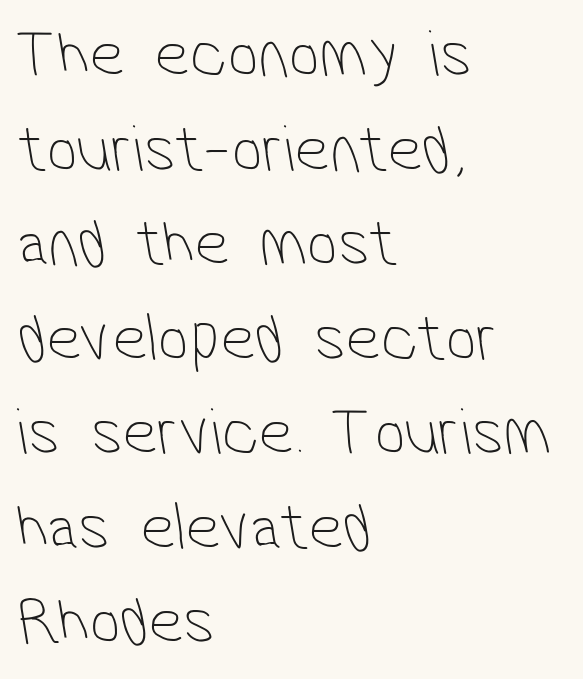
Q: Is the text bold? A: No.
Q: Is the typeface a serif or a sans-serif typeface? A: Sans-serif.
Q: Is the text underlined? A: No.
Q: How is the paragraph aligned? A: Left-aligned.
Q: Is the spacing between letters normal or unusually wide? A: Normal.
Q: Is the spacing between lines tight, normal or loose? A: Normal.
Q: Width (condensed, normal, or wide)? A: Condensed.
Q: Stroke contrast? A: Low.
Q: x-height? A: Medium.
Q: Monospaced? A: No.
